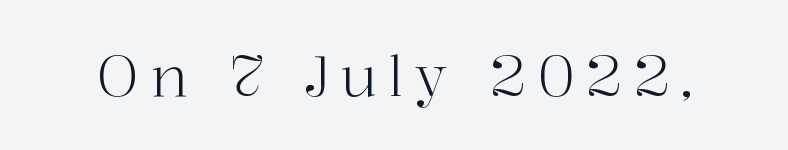
Q: Is the text bold? A: No.
Q: Is the text italic (slanted)? A: No, it is upright.
Q: Is the typeface a serif or a sans-serif typeface? A: Serif.
Q: Is the text underlined? A: No.
Q: Is the spacing between letters normal or unusually wide? A: Unusually wide.
Q: Width (condensed, normal, or wide)? A: Normal.
Q: Stroke contrast? A: High.
Q: x-height? A: Medium.
Q: Monospaced? A: No.
